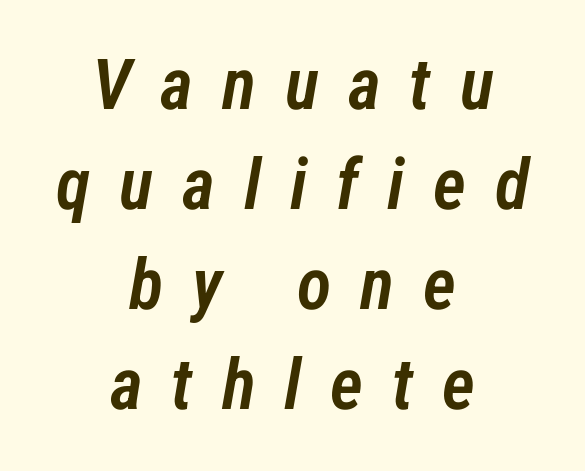
Q: Is the text bold? A: Semi-bold.
Q: Is the text italic (slanted)? A: Yes, it leans right by about 12 degrees.
Q: Is the text underlined? A: No.
Q: How is the paragraph aligned? A: Centered.
Q: Is the spacing between letters normal or unusually wide? A: Unusually wide.
Q: Is the spacing between lines tight, normal or loose? A: Normal.
Q: Width (condensed, normal, or wide)? A: Condensed.
Q: Stroke contrast? A: Low.
Q: x-height? A: Medium.
Q: Monospaced? A: No.
